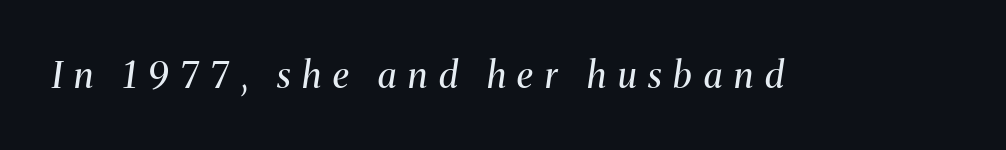
Q: Is the text bold? A: No.
Q: Is the text italic (slanted)? A: Yes, it leans right by about 8 degrees.
Q: Is the typeface a serif or a sans-serif typeface? A: Serif.
Q: Is the text underlined? A: No.
Q: Is the spacing between letters normal or unusually wide? A: Unusually wide.
Q: Width (condensed, normal, or wide)? A: Normal.
Q: Stroke contrast? A: Medium.
Q: x-height? A: Medium.
Q: Monospaced? A: No.
